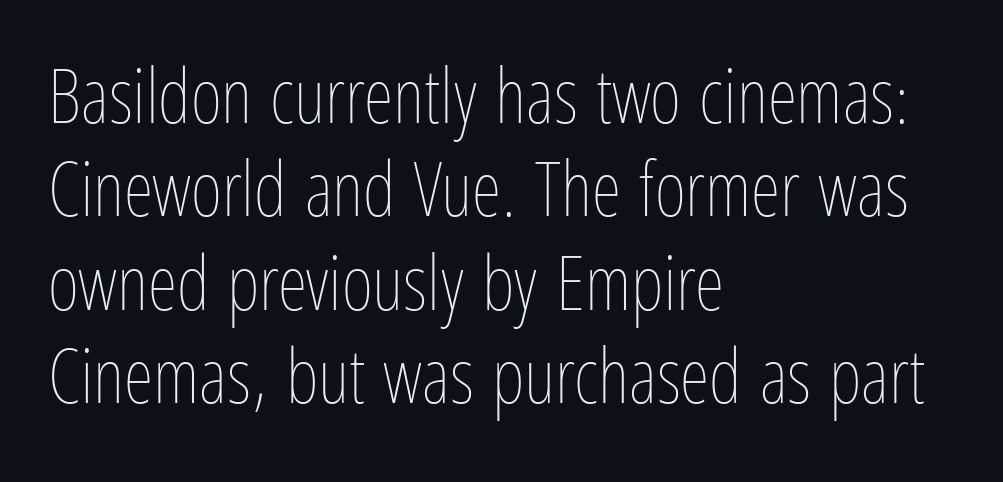
{"italic": "no", "bold": "no", "weight": "thin", "width": "condensed", "stroke_contrast": "low", "x_height": "medium", "monospaced": "no", "underline": "no", "align": "left", "line_spacing_ratio": 1.23, "letter_spacing": "normal", "letter_spacing_em": 0.0, "glyph_px": 76}
